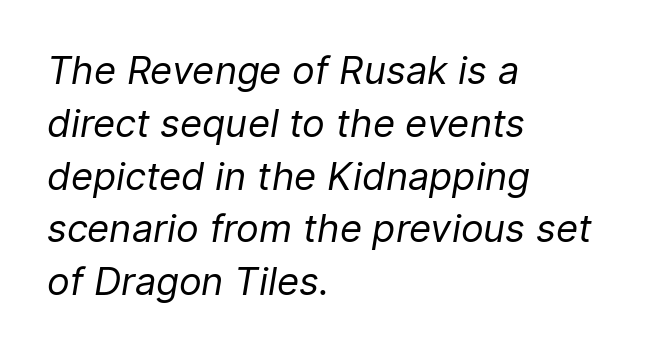
{"italic": "yes", "lean": "right", "slant_degrees": 9, "bold": "no", "weight": "regular", "width": "normal", "stroke_contrast": "low", "x_height": "medium", "monospaced": "no", "underline": "no", "align": "left", "line_spacing": "normal", "line_spacing_ratio": 1.39, "letter_spacing": "normal", "letter_spacing_em": 0.0, "glyph_px": 38}
